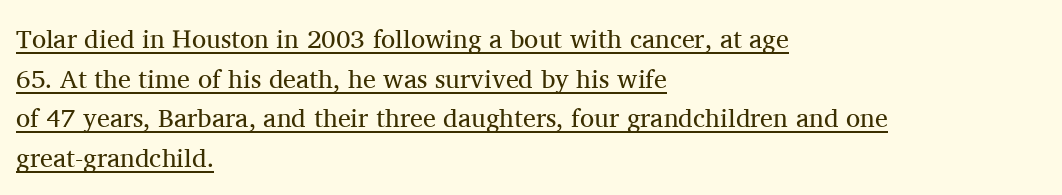
When letters stand straight like this, we call the style roman or upright. The ragged edge is on the right, which tells us the setting is flush left. This block has exactly the height ordinary leading produces. Has an underline been added? It has.
